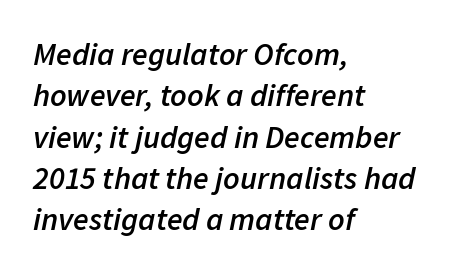
{"italic": "yes", "lean": "right", "slant_degrees": 11, "bold": "semi", "weight": "semibold", "width": "normal", "stroke_contrast": "low", "x_height": "medium", "monospaced": "no", "underline": "no", "align": "left", "line_spacing": "normal", "line_spacing_ratio": 1.29, "letter_spacing": "normal", "letter_spacing_em": 0.0, "glyph_px": 32}
